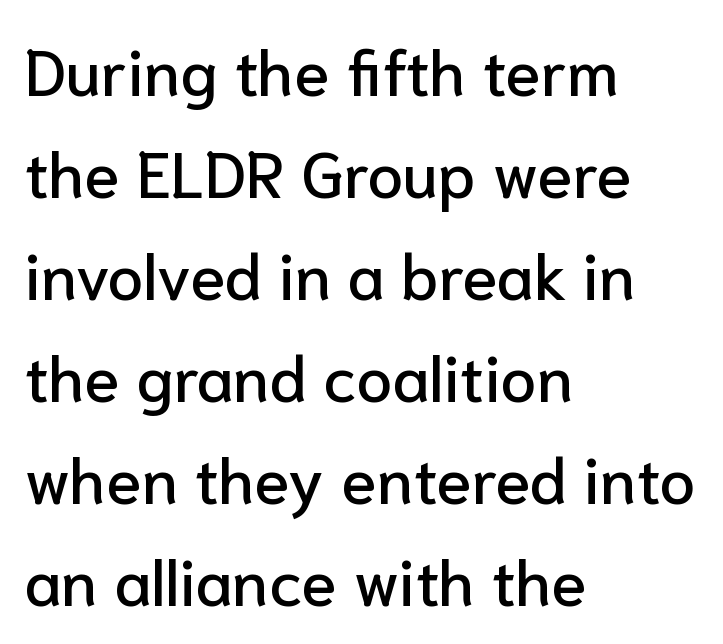
Q: Is the text italic (slanted)? A: No, it is upright.
Q: Is the typeface a serif or a sans-serif typeface? A: Sans-serif.
Q: Is the text underlined? A: No.
Q: How is the paragraph aligned? A: Left-aligned.
Q: Is the spacing between letters normal or unusually wide? A: Normal.
Q: Is the spacing between lines tight, normal or loose? A: Normal.
Q: Width (condensed, normal, or wide)? A: Normal.
Q: Stroke contrast? A: Low.
Q: x-height? A: Medium.
Q: Monospaced? A: No.
